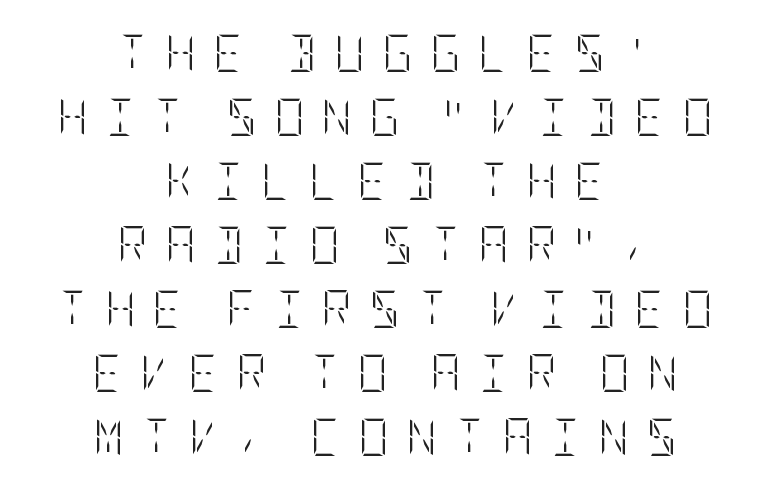
How are the letters spaced? Widely, with obvious added tracking. Which margin do the lines hug? Neither — every line sits in the middle. These lines were composed using upright roman letters. Stems and bowls with no extra thickness — not bold. Glance below the letters and you will spot only blank space.
